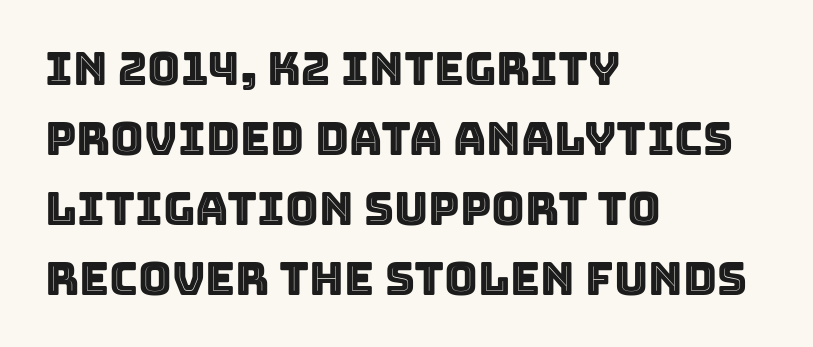
{"italic": "no", "width": "normal", "x_height": "large", "monospaced": "no", "underline": "no", "align": "left", "line_spacing": "normal", "line_spacing_ratio": 1.52, "letter_spacing": "normal", "letter_spacing_em": 0.0, "glyph_px": 46}
